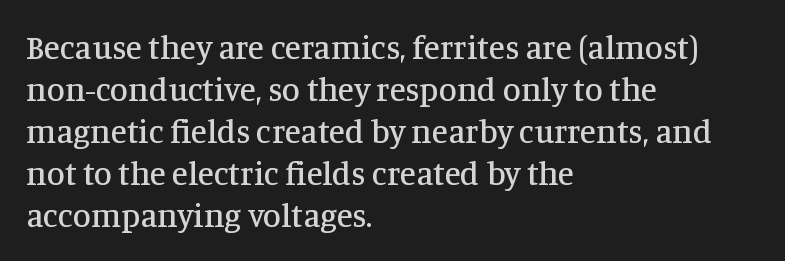
The image shows 33 px serif type, upright; set left-aligned, normal line spacing (1.27x), normal letter spacing, not underlined; medium stroke contrast and a large x-height.
